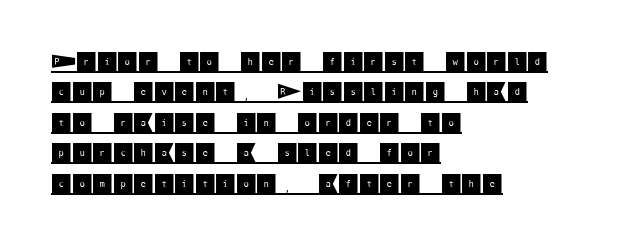
When letters stand straight like this, we call the style roman or upright. Caption: standard tracking, unaltered. The glyphs are accompanied by a horizontal stroke just below them. The setting favours the left margin, as ordinary paragraphs usually do.
